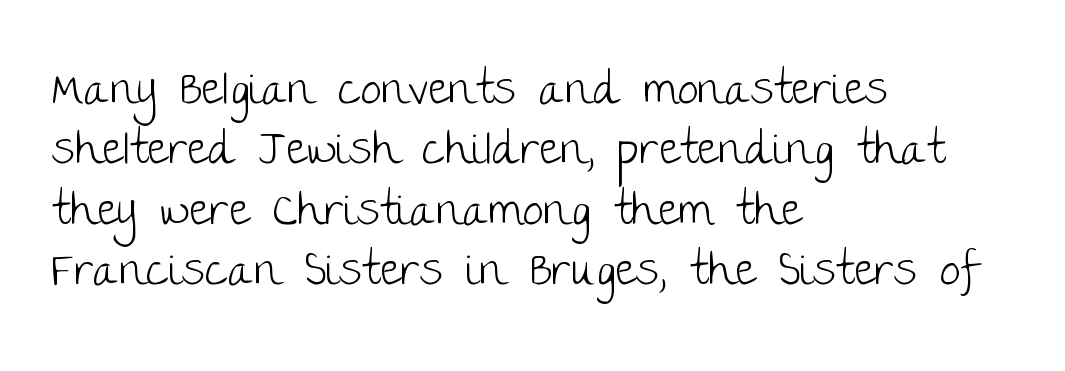
The image shows 46 px light sans-serif type, upright; set left-aligned, normal line spacing (1.31x), normal letter spacing, not underlined; low stroke contrast and a large x-height.
